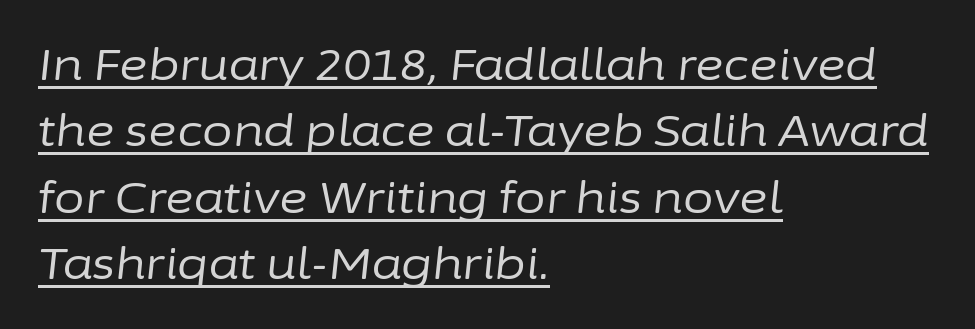
Q: Is the text bold? A: No.
Q: Is the text italic (slanted)? A: Yes, it leans right by about 6 degrees.
Q: Is the text underlined? A: Yes.
Q: How is the paragraph aligned? A: Left-aligned.
Q: Is the spacing between letters normal or unusually wide? A: Normal.
Q: Is the spacing between lines tight, normal or loose? A: Normal.
Q: Width (condensed, normal, or wide)? A: Normal.
Q: Stroke contrast? A: Low.
Q: x-height? A: Medium.
Q: Monospaced? A: No.
